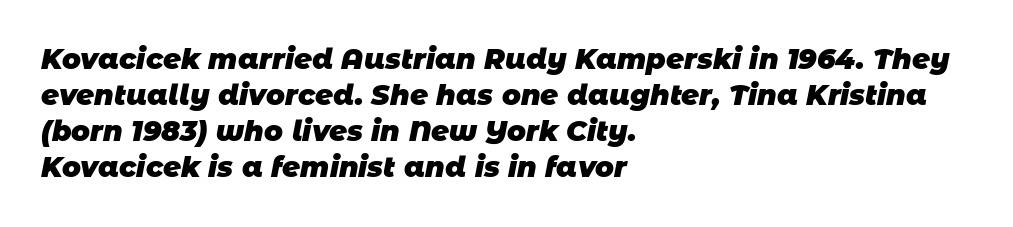
Character widths vary here, with narrow letters taking less room than wide ones. The letters are bold, with thick, heavy strokes. The lines in this sample share a left origin and differ only in where they stop. Each row of text sits above clean, open space. In terms of letterform style, serifs are entirely absent. What's the leading like? Ordinary, nothing unusual.
